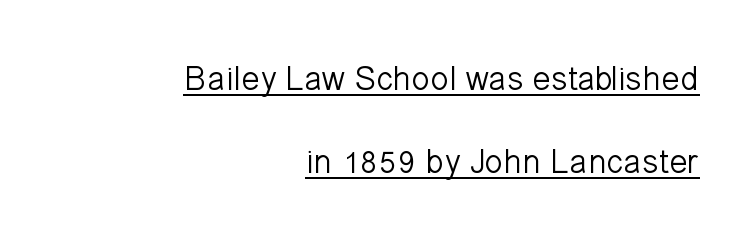
There is no visible air inserted between adjacent glyphs. The cut favours lightness, reaching ordinary text weight at its darkest. In terms of letterform style, serifs are entirely absent. Is there any slant? The stems are plumb.
